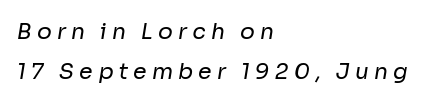
Q: Is the text bold? A: No.
Q: Is the text underlined? A: No.
Q: How is the paragraph aligned? A: Left-aligned.
Q: Is the spacing between letters normal or unusually wide? A: Unusually wide.
